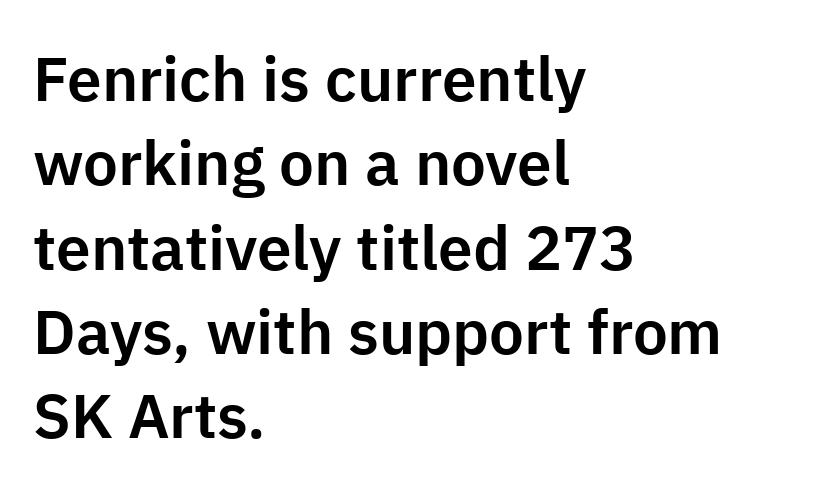
Q: Is the text italic (slanted)? A: No, it is upright.
Q: Is the typeface a serif or a sans-serif typeface? A: Sans-serif.
Q: Is the text underlined? A: No.
Q: How is the paragraph aligned? A: Left-aligned.
Q: Is the spacing between letters normal or unusually wide? A: Normal.
Q: Is the spacing between lines tight, normal or loose? A: Normal.
Q: Width (condensed, normal, or wide)? A: Normal.
Q: Stroke contrast? A: Low.
Q: x-height? A: Medium.
Q: Monospaced? A: No.
